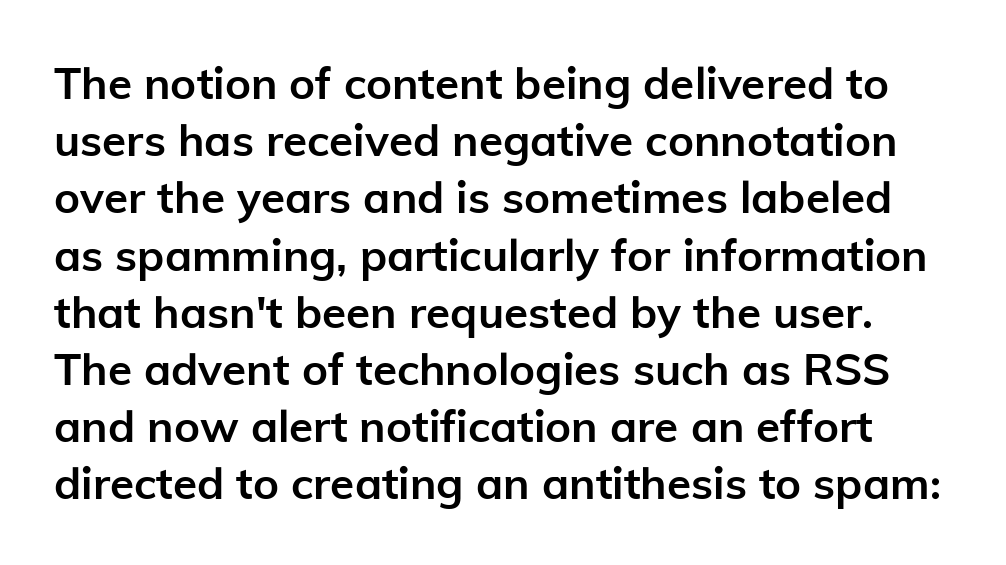
The image shows 44 px semibold sans-serif type, upright; set normal line spacing (1.3x), normal letter spacing, not underlined; low stroke contrast and a medium x-height.
